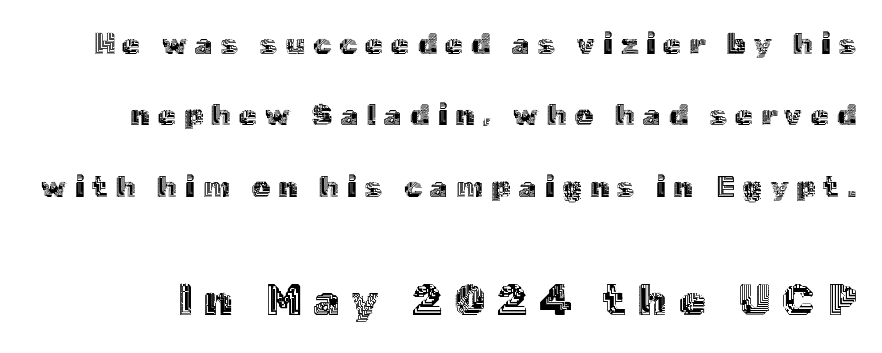
Q: Is the text italic (slanted)? A: No, it is upright.
Q: Is the text underlined? A: No.
Q: Is the spacing between letters normal or unusually wide? A: Unusually wide.
Q: Is the spacing between lines tight, normal or loose? A: Loose.
Q: Which block of text is set in a larger size, the first (top) or the second (bottom)? A: The second (bottom) one.
Q: Width (condensed, normal, or wide)? A: Normal.
Q: x-height? A: Medium.
Q: Monospaced? A: No.
